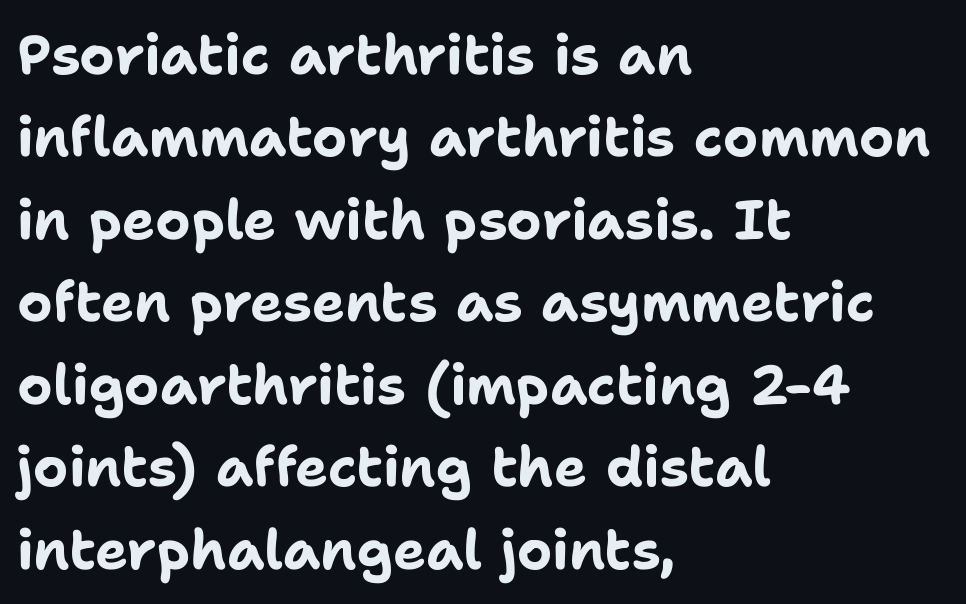
Q: Is the text bold? A: Yes.
Q: Is the text italic (slanted)? A: No, it is upright.
Q: Is the typeface a serif or a sans-serif typeface? A: Sans-serif.
Q: Is the text underlined? A: No.
Q: How is the paragraph aligned? A: Left-aligned.
Q: Is the spacing between letters normal or unusually wide? A: Normal.
Q: Is the spacing between lines tight, normal or loose? A: Normal.
Q: Width (condensed, normal, or wide)? A: Normal.
Q: Stroke contrast? A: Low.
Q: x-height? A: Medium.
Q: Monospaced? A: No.
